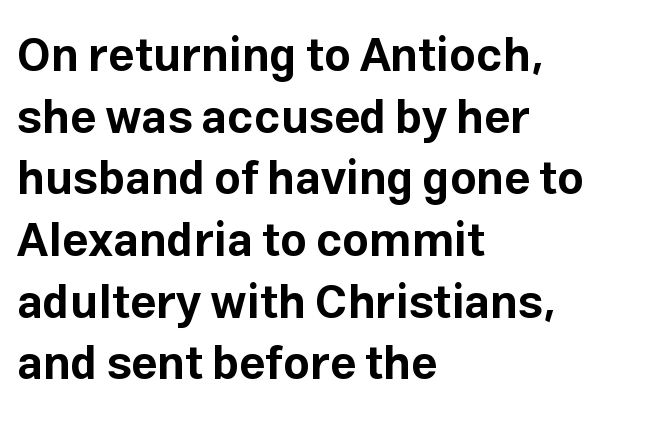
Q: Is the text bold? A: Yes.
Q: Is the text italic (slanted)? A: No, it is upright.
Q: Is the typeface a serif or a sans-serif typeface? A: Sans-serif.
Q: Is the text underlined? A: No.
Q: How is the paragraph aligned? A: Left-aligned.
Q: Is the spacing between letters normal or unusually wide? A: Normal.
Q: Is the spacing between lines tight, normal or loose? A: Normal.
Q: Width (condensed, normal, or wide)? A: Normal.
Q: Stroke contrast? A: Low.
Q: x-height? A: Medium.
Q: Monospaced? A: No.
